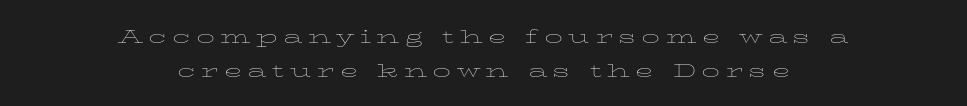
Q: Is the text bold? A: No.
Q: Is the text italic (slanted)? A: No, it is upright.
Q: Is the text underlined? A: No.
Q: How is the paragraph aligned? A: Centered.
Q: Is the spacing between letters normal or unusually wide? A: Unusually wide.
Q: Is the spacing between lines tight, normal or loose? A: Normal.
